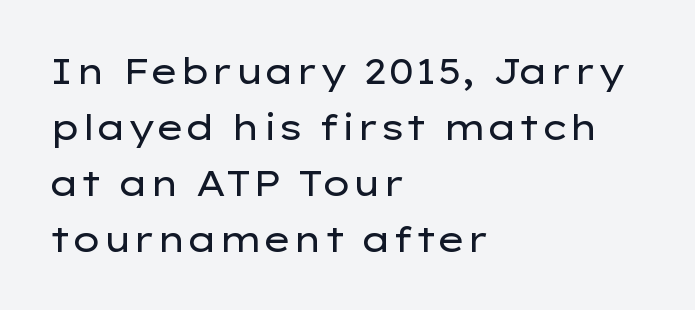
Q: Is the text bold? A: No.
Q: Is the text italic (slanted)? A: No, it is upright.
Q: Is the typeface a serif or a sans-serif typeface? A: Sans-serif.
Q: Is the text underlined? A: No.
Q: How is the paragraph aligned? A: Left-aligned.
Q: Is the spacing between letters normal or unusually wide? A: Normal.
Q: Is the spacing between lines tight, normal or loose? A: Normal.
Q: Width (condensed, normal, or wide)? A: Wide.
Q: Stroke contrast? A: Low.
Q: x-height? A: Medium.
Q: Monospaced? A: No.
